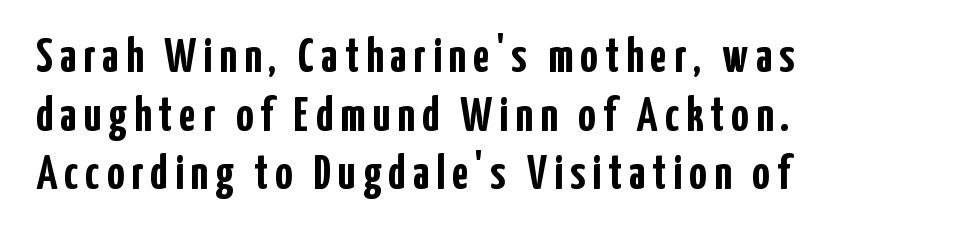
{"serif": "no", "italic": "no", "bold": "yes", "weight": "semibold", "width": "condensed", "stroke_contrast": "low", "x_height": "medium", "monospaced": "no", "underline": "no", "align": "left", "line_spacing_ratio": 1.22, "glyph_px": 48}
